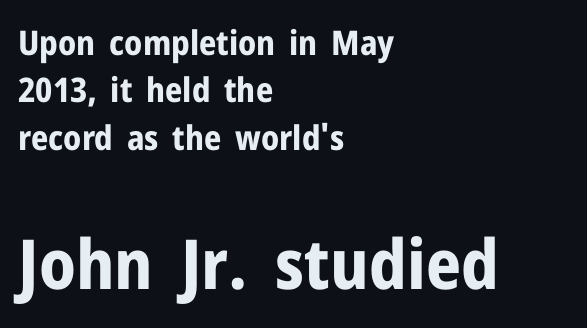
{"serif": "no", "italic": "no", "bold": "yes", "weight": "bold", "width": "normal", "stroke_contrast": "low", "x_height": "medium", "monospaced": "no", "underline": "no", "align": "left", "line_spacing": "normal", "line_spacing_ratio": 1.39, "letter_spacing": "normal", "letter_spacing_em": 0.0, "larger_block": "second", "size_ratio": 2.03, "glyph_px": 69}
